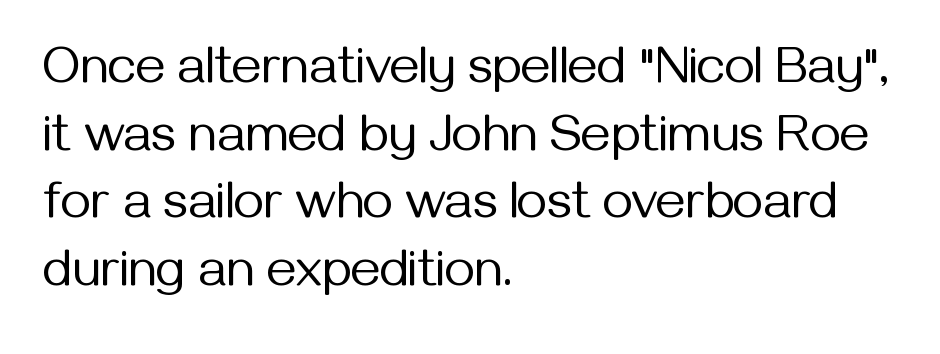
Q: Is the text bold? A: No.
Q: Is the text italic (slanted)? A: No, it is upright.
Q: Is the typeface a serif or a sans-serif typeface? A: Sans-serif.
Q: Is the text underlined? A: No.
Q: How is the paragraph aligned? A: Left-aligned.
Q: Is the spacing between letters normal or unusually wide? A: Normal.
Q: Is the spacing between lines tight, normal or loose? A: Normal.
Q: Width (condensed, normal, or wide)? A: Normal.
Q: Stroke contrast? A: Medium.
Q: x-height? A: Medium.
Q: Monospaced? A: No.
